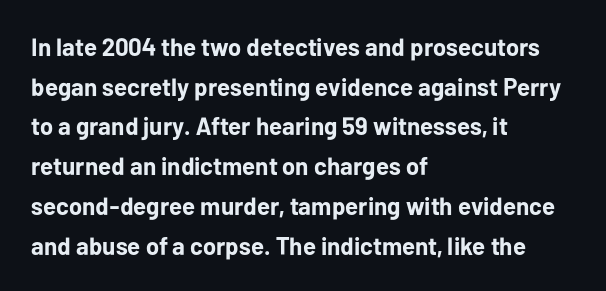
The words here are not underlined. Glyph-to-glyph distance matches everyday printed text. The rows are spaced the way most documents space them. The lettering holds an erect, upright posture throughout. Heavy-handed strokes throughout: this text is bold. Which margin do the lines hug? The left one — the right edge is uneven.
